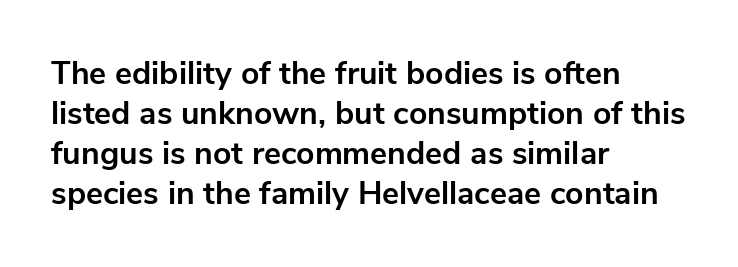
{"serif": "no", "italic": "no", "bold": "yes", "weight": "bold", "width": "normal", "stroke_contrast": "low", "x_height": "medium", "monospaced": "no", "underline": "no", "align": "left", "line_spacing": "normal", "line_spacing_ratio": 1.25, "letter_spacing": "normal", "letter_spacing_em": 0.0, "glyph_px": 32}
